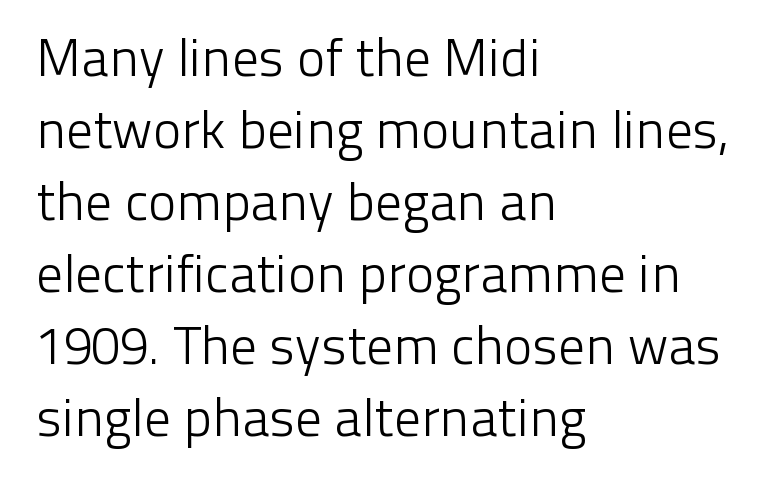
The image shows 53 px light sans-serif type, upright; set left-aligned, normal line spacing (1.36x), normal letter spacing, not underlined; low stroke contrast and a medium x-height.
